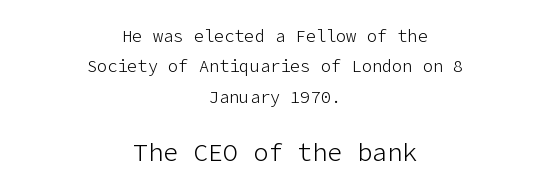
Characters remain perfectly vertical along every line. Students, note that the glyphs here touch the page at normal intervals. The lines in this sample share a center point and differ in where they start and stop. Words float on clear page, feet unadorned. The second block has been scaled up relative to the first.
